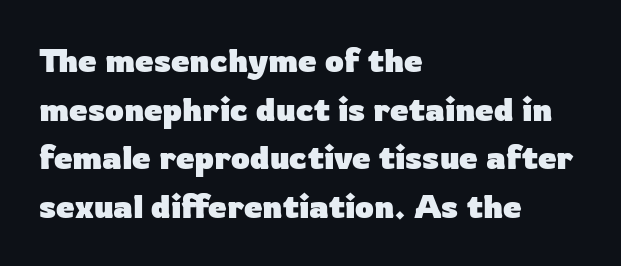
Q: Is the text bold? A: Yes.
Q: Is the text italic (slanted)? A: No, it is upright.
Q: Is the typeface a serif or a sans-serif typeface? A: Sans-serif.
Q: Is the text underlined? A: No.
Q: How is the paragraph aligned? A: Left-aligned.
Q: Is the spacing between letters normal or unusually wide? A: Normal.
Q: Is the spacing between lines tight, normal or loose? A: Normal.
Q: Width (condensed, normal, or wide)? A: Normal.
Q: Stroke contrast? A: Low.
Q: x-height? A: Medium.
Q: Monospaced? A: No.
